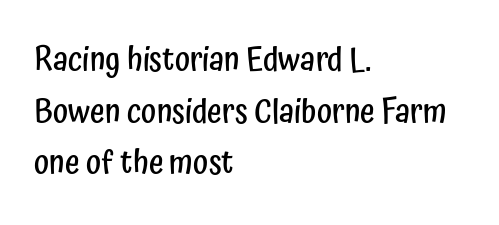
Students, this is semibold: more ink than regular, less than bold. A clean baseline with only descenders dipping below it. The passage shown is typed in a proportional face where columns would drift. Between one letter and the next there's only the usual sliver of space. Short and long lines alike share a common starting point at left. You can tell it's not italic because the verticals are truly vertical.
